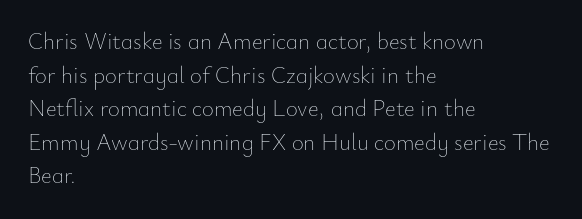
Q: Is the text bold? A: No.
Q: Is the text italic (slanted)? A: No, it is upright.
Q: Is the text underlined? A: No.
Q: How is the paragraph aligned? A: Left-aligned.
Q: Is the spacing between letters normal or unusually wide? A: Normal.
Q: Is the spacing between lines tight, normal or loose? A: Normal.
